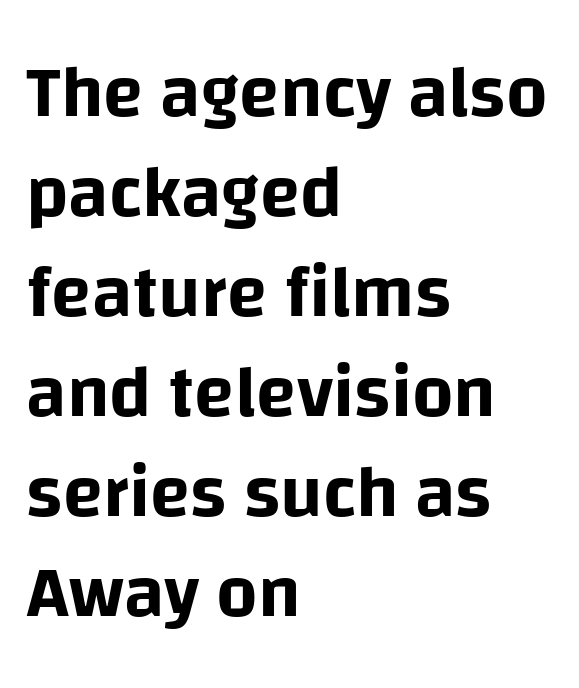
Q: Is the text italic (slanted)? A: No, it is upright.
Q: Is the typeface a serif or a sans-serif typeface? A: Sans-serif.
Q: Is the text underlined? A: No.
Q: How is the paragraph aligned? A: Left-aligned.
Q: Is the spacing between letters normal or unusually wide? A: Normal.
Q: Is the spacing between lines tight, normal or loose? A: Normal.
Q: Width (condensed, normal, or wide)? A: Normal.
Q: Stroke contrast? A: Low.
Q: x-height? A: Large.
Q: Monospaced? A: No.
